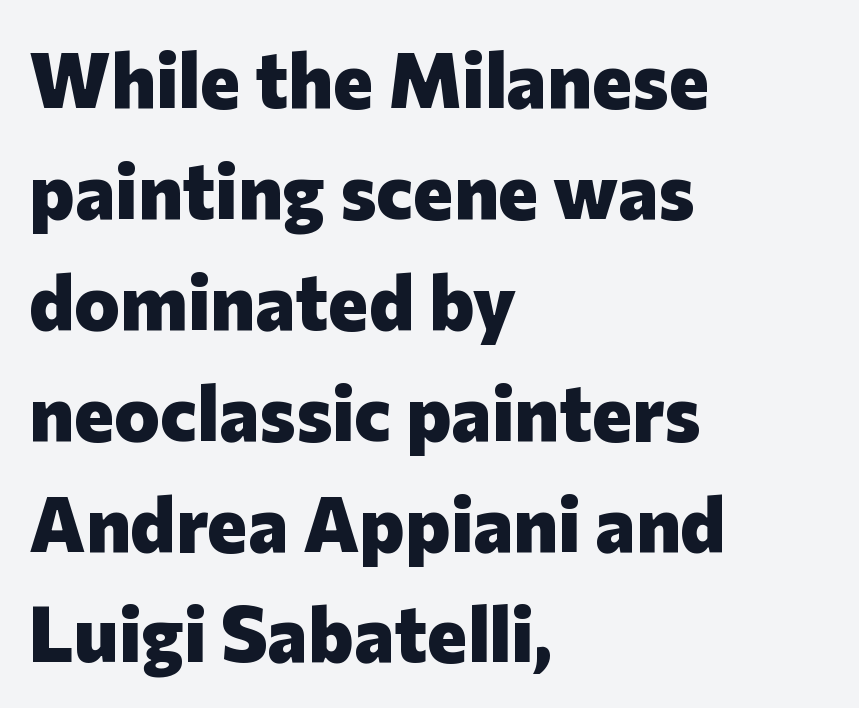
Caption: bold face, heavy strokes. Baseline-to-baseline distance is the conventional proportion of letter height. These lines are rendered in a variable-pitch font. The typography opts for an upright posture over an oblique one.
